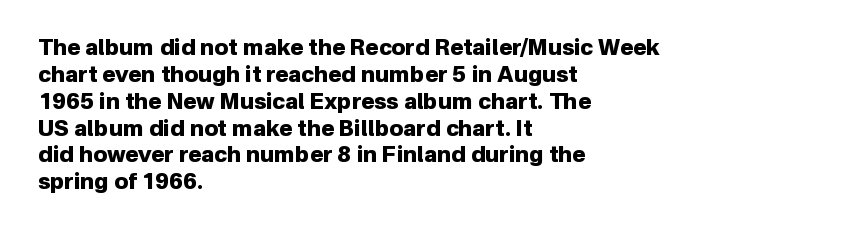
A typesetter would mark this as roman, not italic. What stands out about the letter spacing? Nothing — it is the standard amount. The baseline area is clear. Caption: bold face, heavy strokes.
